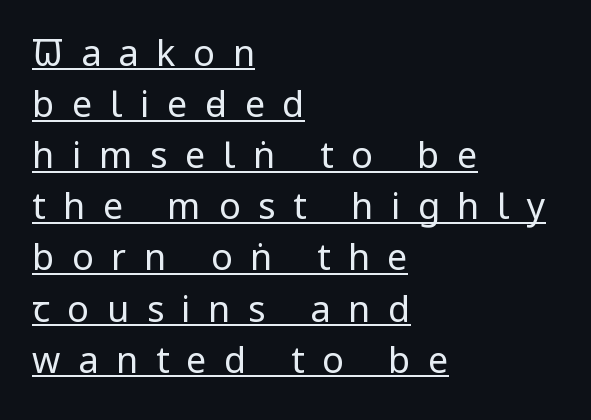
Q: Is the text bold? A: No.
Q: Is the text italic (slanted)? A: No, it is upright.
Q: Is the typeface a serif or a sans-serif typeface? A: Sans-serif.
Q: Is the text underlined? A: Yes.
Q: How is the paragraph aligned? A: Left-aligned.
Q: Is the spacing between letters normal or unusually wide? A: Unusually wide.
Q: Is the spacing between lines tight, normal or loose? A: Normal.
Q: Width (condensed, normal, or wide)? A: Condensed.
Q: Stroke contrast? A: Low.
Q: x-height? A: Large.
Q: Monospaced? A: No.
